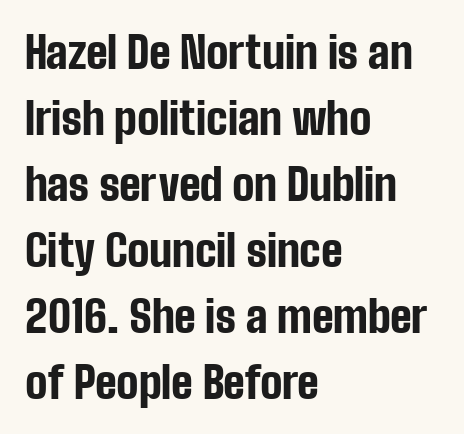
The passage shown is typed in a proportional face where columns would drift. To sum up the face: it is a sans, with no serifs. The font is running at its bold setting. Inter-character spacing is left at the font's built-in metrics. What's the leading like? Ordinary, nothing unusual.
